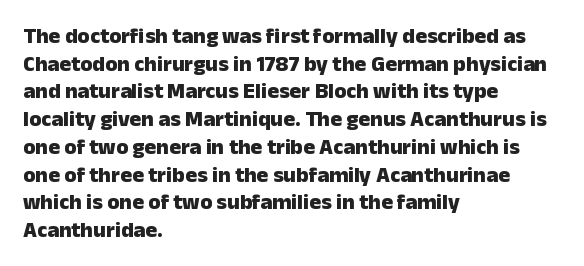
{"italic": "no", "bold": "yes", "underline": "no", "align": "left", "line_spacing": "normal", "line_spacing_ratio": 1.26, "letter_spacing": "normal", "letter_spacing_em": 0.0, "glyph_px": 22}
